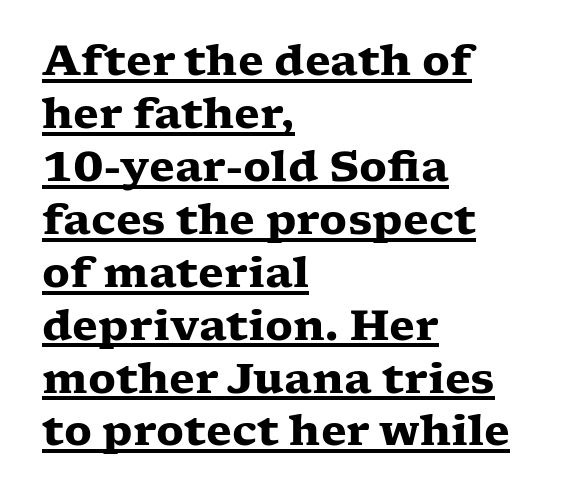
{"serif": "yes", "italic": "no", "bold": "yes", "weight": "heavy", "width": "wide", "stroke_contrast": "low", "x_height": "medium", "monospaced": "no", "underline": "yes", "align": "left", "line_spacing": "normal", "line_spacing_ratio": 1.26, "letter_spacing": "normal", "letter_spacing_em": 0.0, "glyph_px": 42}
